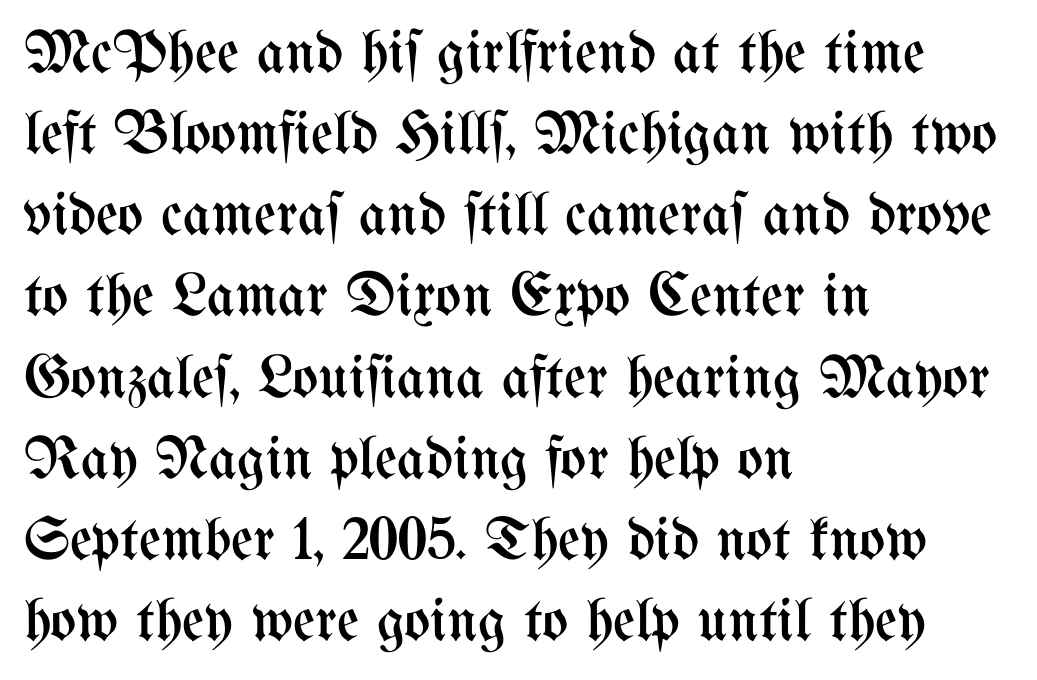
The image shows 61 px regular-weight, condensed type, upright; set left-aligned, normal line spacing (1.33x), normal letter spacing, not underlined; medium stroke contrast and a medium x-height.
